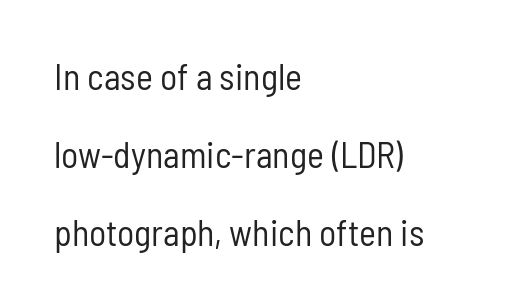
The image shows 36 px regular-weight, condensed sans-serif type, upright; set left-aligned, loose line spacing (2.16x), normal letter spacing, not underlined; low stroke contrast and a medium x-height.
